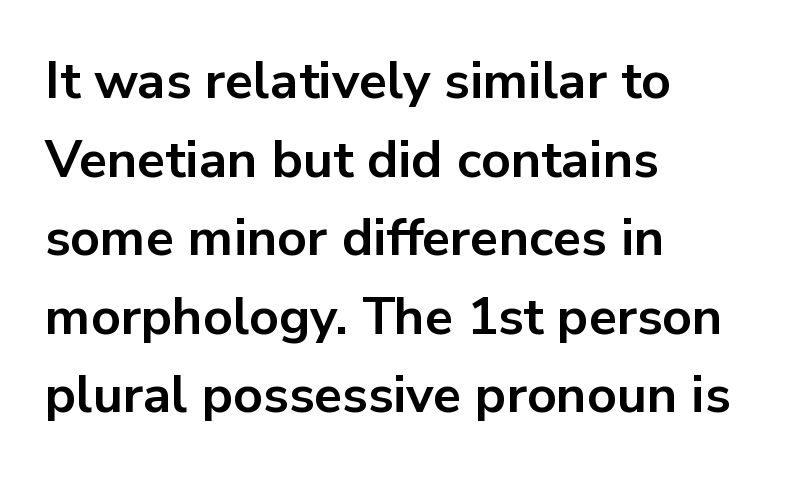
Q: Is the text bold? A: Yes.
Q: Is the text italic (slanted)? A: No, it is upright.
Q: Is the typeface a serif or a sans-serif typeface? A: Sans-serif.
Q: Is the text underlined? A: No.
Q: How is the paragraph aligned? A: Left-aligned.
Q: Is the spacing between letters normal or unusually wide? A: Normal.
Q: Is the spacing between lines tight, normal or loose? A: Normal.
Q: Width (condensed, normal, or wide)? A: Normal.
Q: Stroke contrast? A: Low.
Q: x-height? A: Medium.
Q: Monospaced? A: No.
